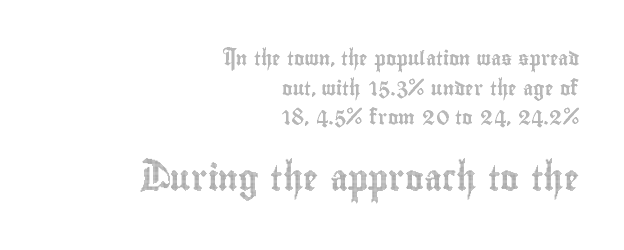
The image shows 25 px text type, upright; set right-aligned, loose line spacing (2.11x), normal letter spacing, not underlined; the second (bottom) block is 1.79x larger.
